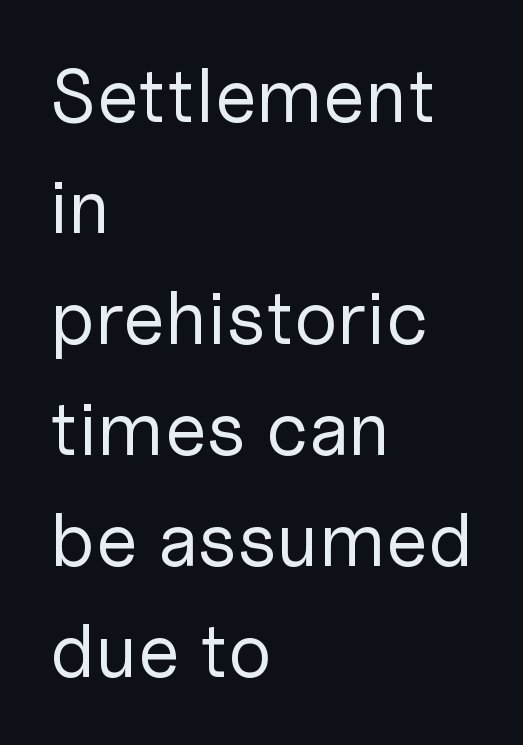
The image shows 76 px regular-weight sans-serif type, upright; set left-aligned, normal line spacing (1.46x), normal letter spacing, not underlined; low stroke contrast and a medium x-height.
